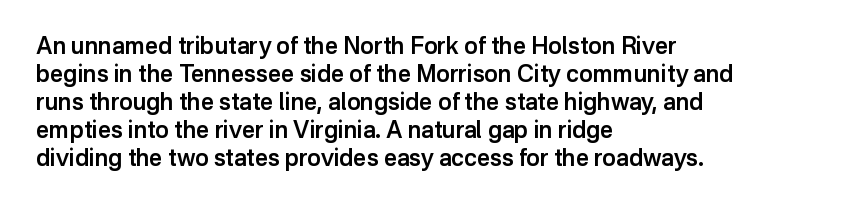
Alignment: flush left. Short note: letters normally spaced. The space directly below the letters is spotless. It's the straight-up-and-down kind of type. Stroke thickness is moderately raised; the sample reads as semibold.
